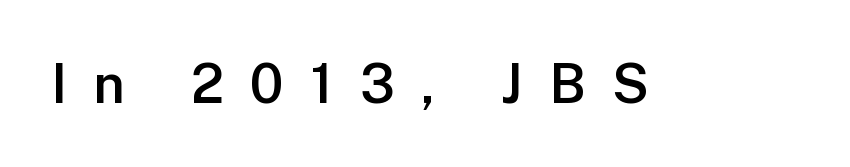
The letters stand upright; this is a roman face. Weight: semibold (demi). The designer went with a sans here, leaving each stem footless. Honestly, there is no underline to notice here at all. Is this a fixed-width face? No — the glyphs have proportional, varying widths. Tracking here is generous; glyphs stand well apart from one another.
